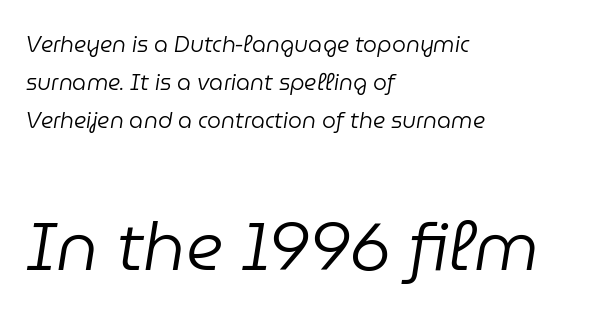
{"italic": "yes", "lean": "right", "slant_degrees": 9, "bold": "no", "weight": "regular", "width": "normal", "stroke_contrast": "low", "x_height": "medium", "monospaced": "no", "underline": "no", "align": "left", "line_spacing_ratio": 1.72, "letter_spacing": "normal", "letter_spacing_em": 0.0, "larger_block": "second", "size_ratio": 3.05, "glyph_px": 67}
